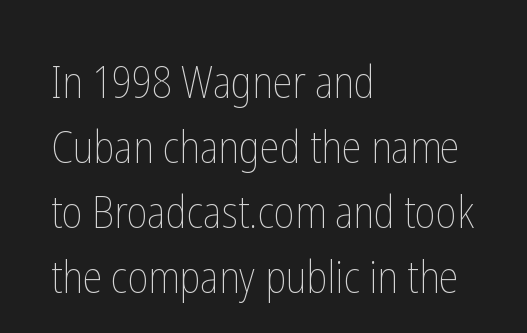
{"italic": "no", "bold": "no", "weight": "thin", "width": "condensed", "stroke_contrast": "low", "x_height": "medium", "monospaced": "no", "underline": "no", "align": "left", "line_spacing": "normal", "line_spacing_ratio": 1.48, "letter_spacing": "normal", "letter_spacing_em": 0.0, "glyph_px": 44}
